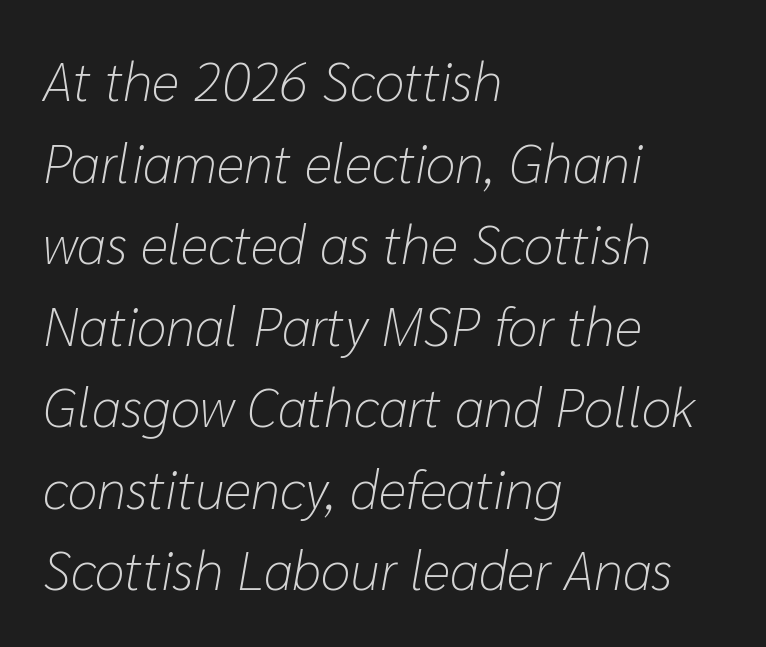
Letters rest on an invisible, unmarked baseline. In terms of leading, this rendering sits right in the middle. Posture: slanted. Stems and bowls with no extra thickness — not bold.
